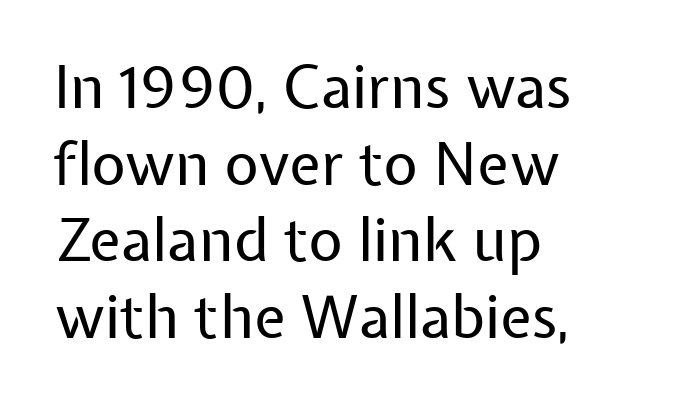
The image shows 59 px regular-weight sans-serif type, upright; set left-aligned, normal line spacing (1.3x), normal letter spacing, not underlined; low stroke contrast and a medium x-height.
